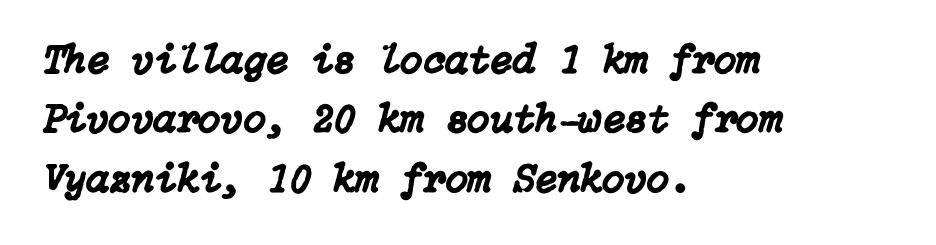
The image shows 41 px text type, italic (leaning right); set left-aligned, normal line spacing (1.45x), normal letter spacing, not underlined; low stroke contrast and a medium x-height.
